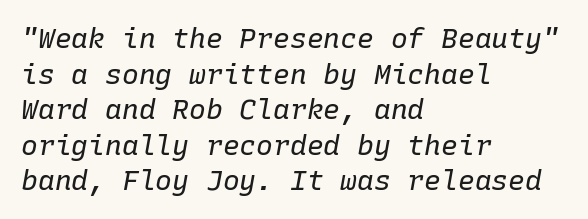
{"italic": "yes", "lean": "right", "slant_degrees": 10, "bold": "no", "weight": "regular", "width": "normal", "stroke_contrast": "low", "x_height": "medium", "monospaced": "yes", "underline": "no", "align": "left", "line_spacing": "normal", "line_spacing_ratio": 1.27, "letter_spacing": "normal", "letter_spacing_em": 0.0, "glyph_px": 28}
